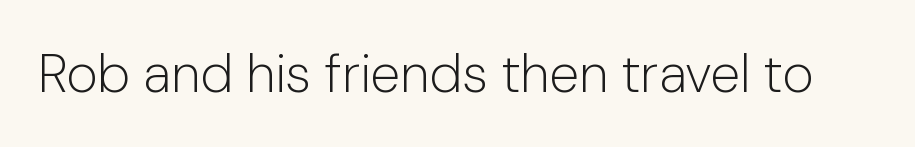
Q: Is the text bold? A: No.
Q: Is the text italic (slanted)? A: No, it is upright.
Q: Is the typeface a serif or a sans-serif typeface? A: Sans-serif.
Q: Is the text underlined? A: No.
Q: Is the spacing between letters normal or unusually wide? A: Normal.
Q: Width (condensed, normal, or wide)? A: Normal.
Q: Stroke contrast? A: Low.
Q: x-height? A: Medium.
Q: Monospaced? A: No.
